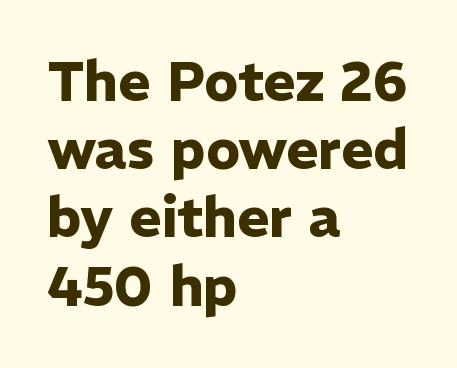
Q: Is the text bold? A: Yes.
Q: Is the text italic (slanted)? A: No, it is upright.
Q: Is the typeface a serif or a sans-serif typeface? A: Sans-serif.
Q: Is the text underlined? A: No.
Q: How is the paragraph aligned? A: Left-aligned.
Q: Is the spacing between letters normal or unusually wide? A: Normal.
Q: Width (condensed, normal, or wide)? A: Normal.
Q: Stroke contrast? A: Low.
Q: x-height? A: Medium.
Q: Monospaced? A: No.
